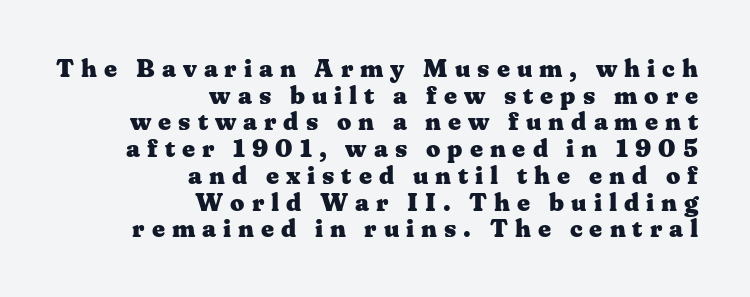
{"italic": "no", "bold": "yes", "underline": "no", "align": "right", "line_spacing": "tight", "line_spacing_ratio": 1.07, "letter_spacing": "wide", "letter_spacing_em": 0.28, "glyph_px": 25}
